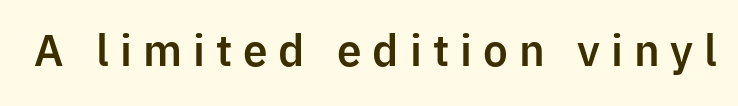
{"serif": "no", "italic": "no", "width": "normal", "stroke_contrast": "low", "x_height": "medium", "monospaced": "no", "underline": "no", "letter_spacing": "wide", "letter_spacing_em": 0.26, "glyph_px": 42}
